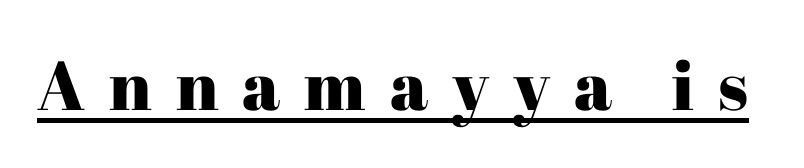
{"serif": "yes", "italic": "no", "width": "normal", "stroke_contrast": "high", "x_height": "medium", "monospaced": "no", "underline": "yes", "letter_spacing": "wide", "letter_spacing_em": 0.35, "glyph_px": 69}
